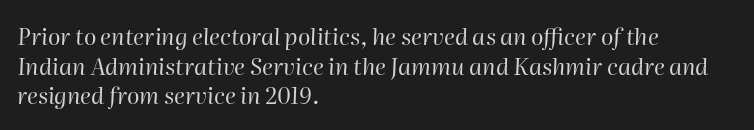
{"italic": "yes", "lean": "right", "slant_degrees": 2, "bold": "no", "underline": "no", "align": "left", "line_spacing": "normal", "line_spacing_ratio": 1.29, "letter_spacing": "normal", "letter_spacing_em": 0.0, "glyph_px": 23}
